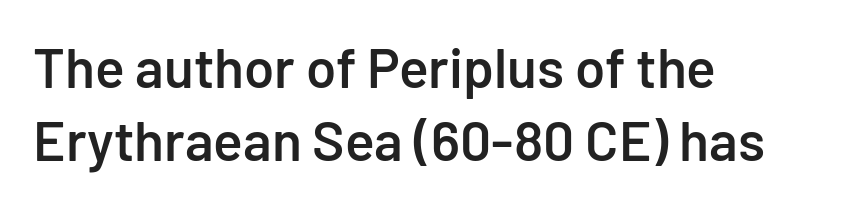
Q: Is the text bold? A: Semi-bold.
Q: Is the text italic (slanted)? A: No, it is upright.
Q: Is the typeface a serif or a sans-serif typeface? A: Sans-serif.
Q: Is the text underlined? A: No.
Q: How is the paragraph aligned? A: Left-aligned.
Q: Is the spacing between letters normal or unusually wide? A: Normal.
Q: Is the spacing between lines tight, normal or loose? A: Normal.
Q: Width (condensed, normal, or wide)? A: Normal.
Q: Stroke contrast? A: Low.
Q: x-height? A: Medium.
Q: Monospaced? A: No.
